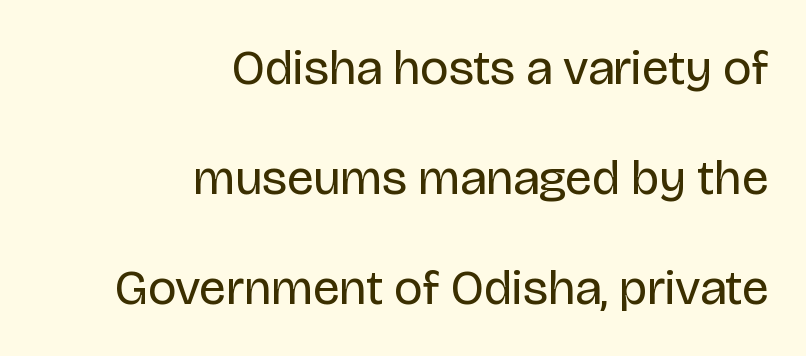
The image shows 49 px regular-weight sans-serif type, upright; set right-aligned, loose line spacing (2.24x), normal letter spacing, not underlined; low stroke contrast and a large x-height.
